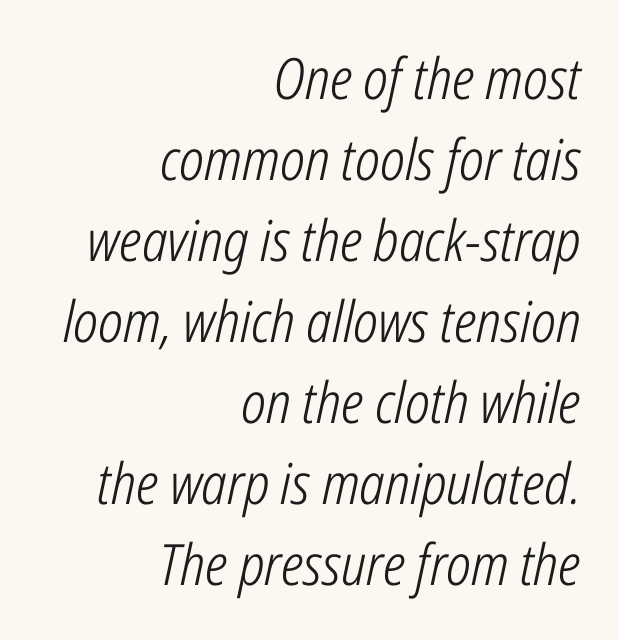
Q: Is the text bold? A: No.
Q: Is the text italic (slanted)? A: Yes, it leans right by about 12 degrees.
Q: Is the text underlined? A: No.
Q: How is the paragraph aligned? A: Right-aligned.
Q: Is the spacing between letters normal or unusually wide? A: Normal.
Q: Is the spacing between lines tight, normal or loose? A: Normal.
Q: Width (condensed, normal, or wide)? A: Condensed.
Q: Stroke contrast? A: Low.
Q: x-height? A: Medium.
Q: Monospaced? A: No.
